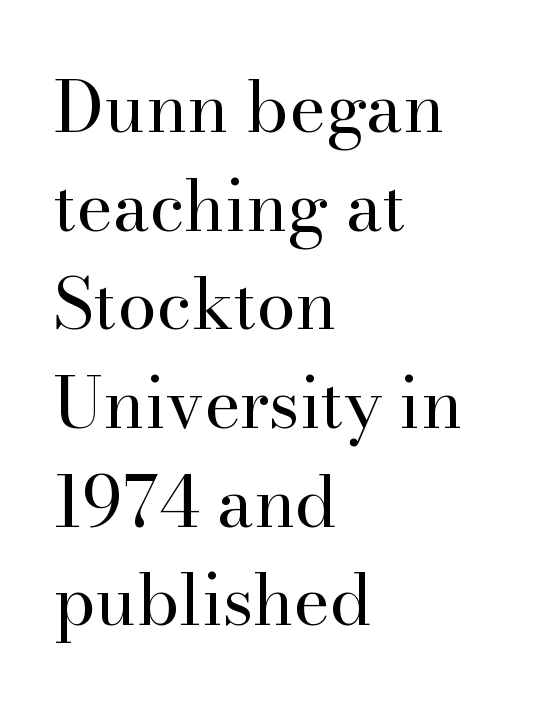
Q: Is the text bold? A: No.
Q: Is the text italic (slanted)? A: No, it is upright.
Q: Is the typeface a serif or a sans-serif typeface? A: Serif.
Q: Is the text underlined? A: No.
Q: How is the paragraph aligned? A: Left-aligned.
Q: Is the spacing between letters normal or unusually wide? A: Normal.
Q: Is the spacing between lines tight, normal or loose? A: Normal.
Q: Width (condensed, normal, or wide)? A: Normal.
Q: Stroke contrast? A: High.
Q: x-height? A: Small.
Q: Monospaced? A: No.
